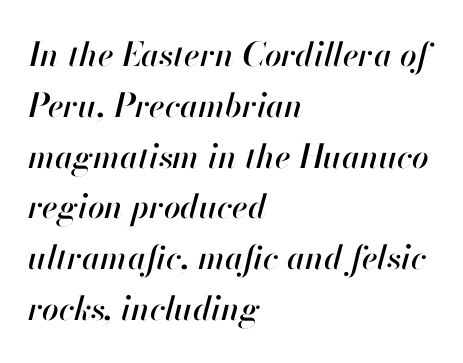
Q: Is the text italic (slanted)? A: Yes, it leans right by about 13 degrees.
Q: Is the text underlined? A: No.
Q: How is the paragraph aligned? A: Left-aligned.
Q: Is the spacing between letters normal or unusually wide? A: Normal.
Q: Is the spacing between lines tight, normal or loose? A: Normal.
Q: Width (condensed, normal, or wide)? A: Normal.
Q: Stroke contrast? A: High.
Q: x-height? A: Small.
Q: Monospaced? A: No.
